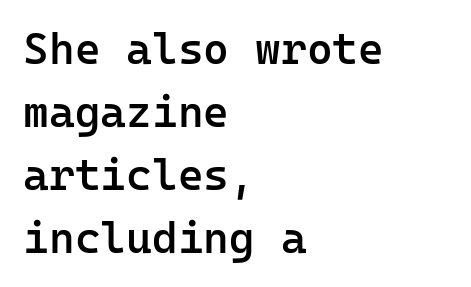
{"serif": "no", "italic": "no", "bold": "semi", "weight": "semibold", "width": "normal", "stroke_contrast": "low", "x_height": "medium", "monospaced": "yes", "underline": "no", "align": "left", "line_spacing": "normal", "line_spacing_ratio": 1.43, "letter_spacing": "normal", "letter_spacing_em": 0.0, "glyph_px": 44}
